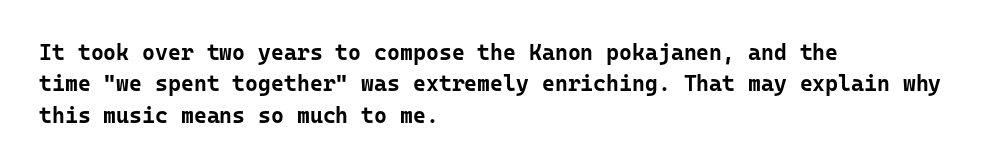
The vertical gap from one line to the next is medium. Bold? Absolutely — the strokes are thick and heavy. Plain, unruled lines of type. The ragged edge is on the right, which tells us the setting is flush left.
